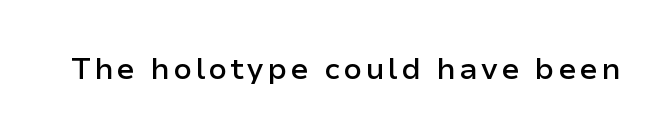
These lines are rendered in a variable-pitch font. Compared with an ordinary text face, these strokes are moderately heavier — a semibold. The type family on display is of the sans-serif kind. Anything drawn beneath the words? Only blank space. These lines were composed using upright roman letters.
